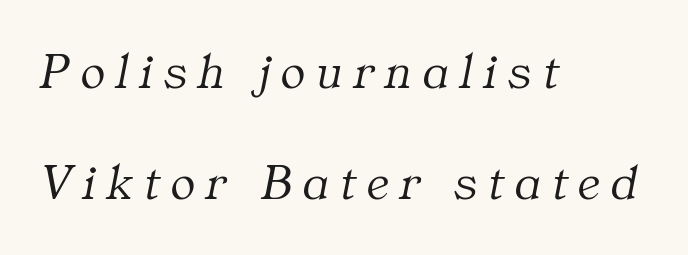
The letters are spread apart with noticeably loose tracking. Heaviness? Minimal to ordinary, like unemphasized prose. Quick note: interline space is abundant. This sample is left-justified, so line endings fall wherever the words run out.
